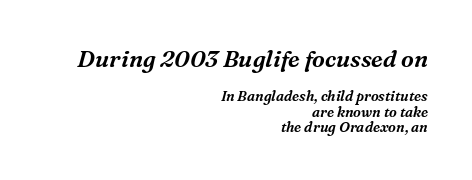
Q: Is the text italic (slanted)? A: Yes, it leans right by about 16 degrees.
Q: Is the text underlined? A: No.
Q: How is the paragraph aligned? A: Right-aligned.
Q: Is the spacing between letters normal or unusually wide? A: Normal.
Q: Is the spacing between lines tight, normal or loose? A: Tight.
Q: Which block of text is set in a larger size, the first (top) or the second (bottom)? A: The first (top) one.
